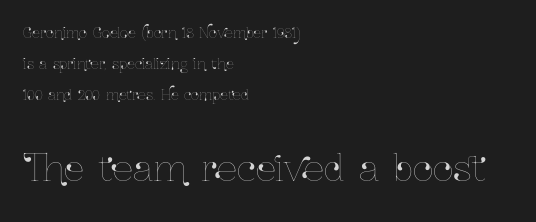
Check under the words: just untouched page. The axis of the letterforms is exactly vertical. Do the characters align in a grid? No, the font is proportional. Note: smaller setting up top, larger setting below.
